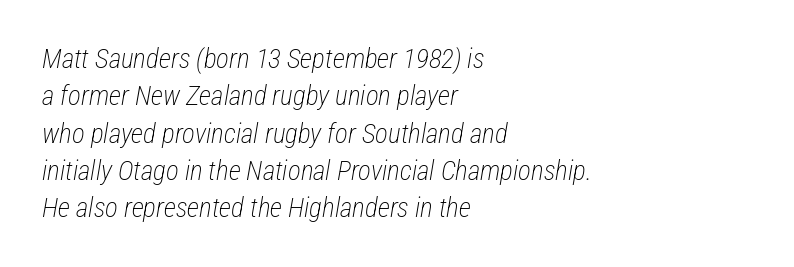
{"italic": "yes", "lean": "right", "slant_degrees": 12, "bold": "no", "underline": "no", "align": "left", "line_spacing": "normal", "line_spacing_ratio": 1.38, "letter_spacing": "normal", "letter_spacing_em": 0.0, "glyph_px": 27}
